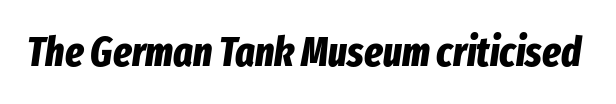
The image shows 41 px bold, condensed type, italic (leaning right); set normal letter spacing, not underlined; low stroke contrast and a medium x-height.
